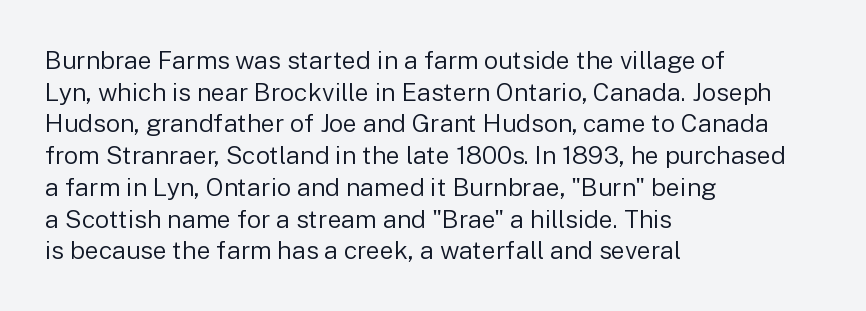
{"italic": "no", "bold": "no", "underline": "no", "align": "left", "line_spacing": "normal", "line_spacing_ratio": 1.27, "letter_spacing": "normal", "letter_spacing_em": 0.0, "glyph_px": 25}
